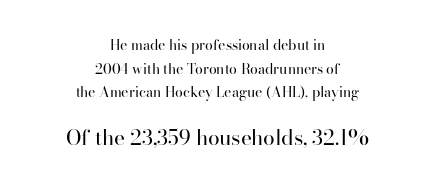
The image shows 21 px text type, upright; set centered, normal line spacing (1.68x), normal letter spacing, not underlined; the second (bottom) block is 1.5x larger.
